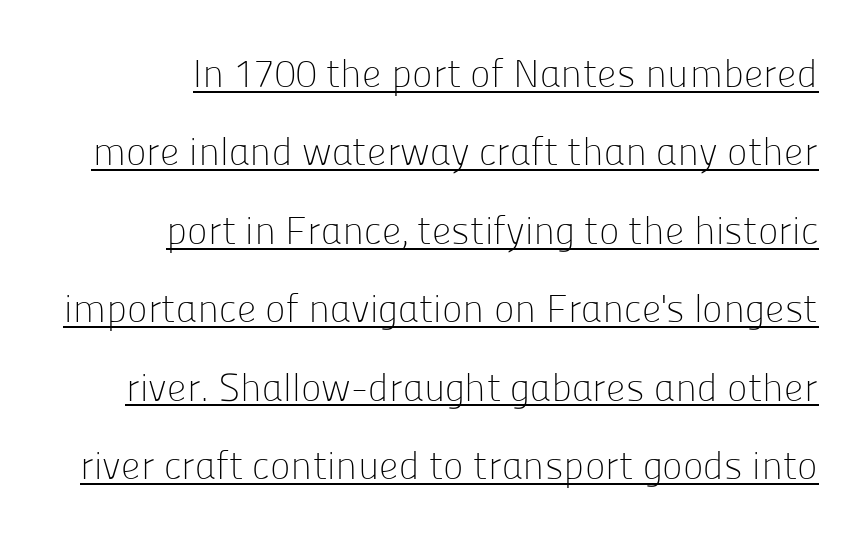
Q: Is the text bold? A: No.
Q: Is the text italic (slanted)? A: No, it is upright.
Q: Is the typeface a serif or a sans-serif typeface? A: Sans-serif.
Q: Is the text underlined? A: Yes.
Q: How is the paragraph aligned? A: Right-aligned.
Q: Is the spacing between letters normal or unusually wide? A: Normal.
Q: Is the spacing between lines tight, normal or loose? A: Loose.
Q: Width (condensed, normal, or wide)? A: Normal.
Q: Stroke contrast? A: Low.
Q: x-height? A: Medium.
Q: Monospaced? A: No.
